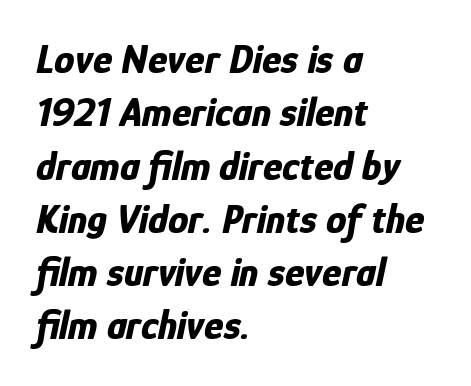
The image shows 41 px bold, condensed type, italic (leaning right); set left-aligned, normal line spacing (1.3x), normal letter spacing, not underlined; low stroke contrast and a medium x-height.
